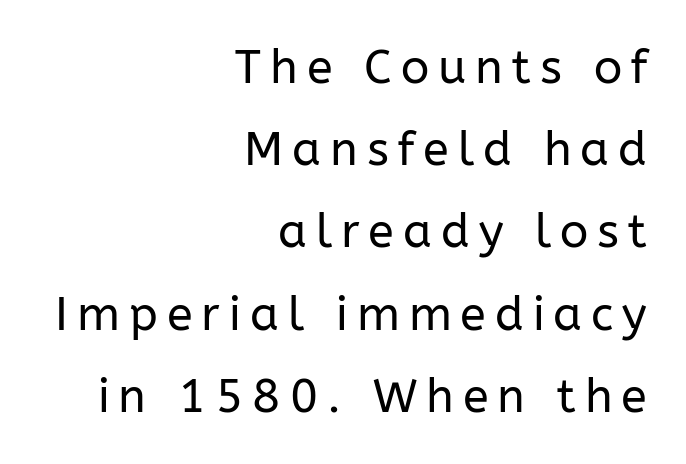
{"serif": "no", "italic": "no", "bold": "no", "weight": "regular", "width": "normal", "stroke_contrast": "low", "x_height": "medium", "monospaced": "no", "underline": "no", "align": "right", "line_spacing_ratio": 1.75, "glyph_px": 47}
